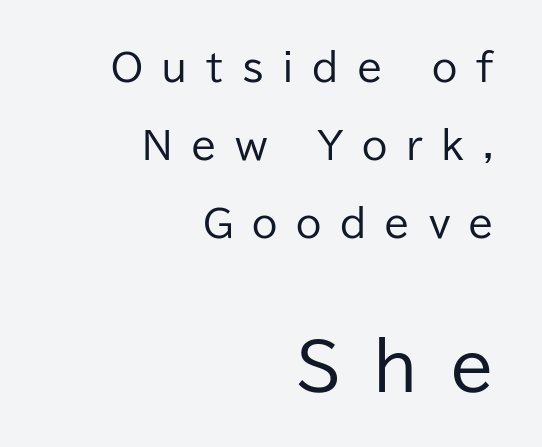
The image shows 64 px regular-weight sans-serif type, upright; set right-aligned, loose line spacing (2.11x), unusually wide letter spacing (+0.5 em), not underlined; the second (bottom) block is 1.73x larger; low stroke contrast and a medium x-height.
